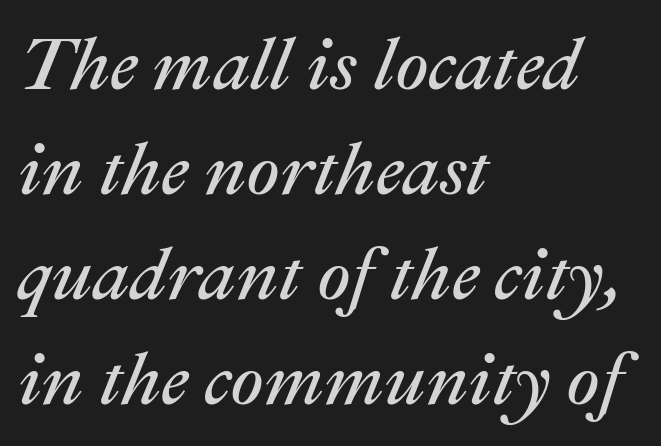
Descenders are the only things crossing below the line. The passage shown is not bold in any degree. Here the glyphs are tracked normally, forming tight word shapes. The specimen reads as italic at a glance.
